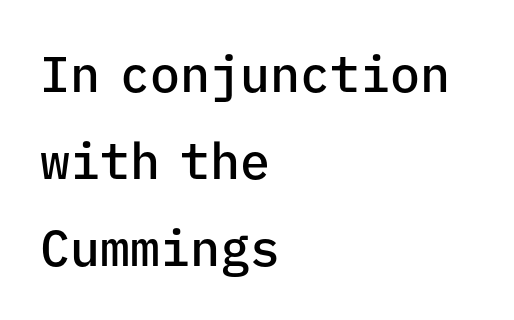
Check under the words: just untouched page. The rendering uses a semibold face; strokes are thickened but not to full bold. Examine the stroke ends and you'll find no serifs. The specimen reads as upright at a glance.
